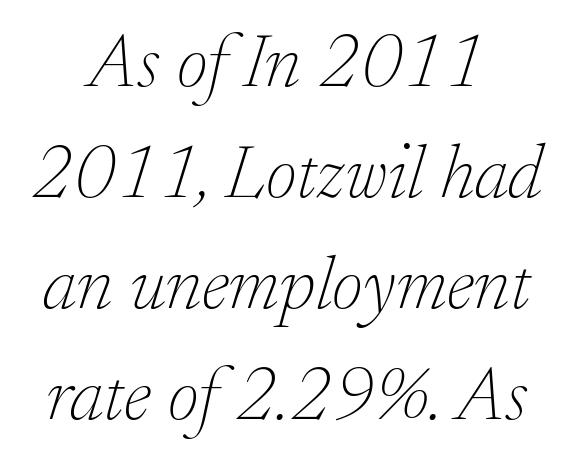
The image shows 76 px thin serif type, italic (leaning right); set centered, normal line spacing (1.46x), normal letter spacing, not underlined; low stroke contrast and a small x-height.
